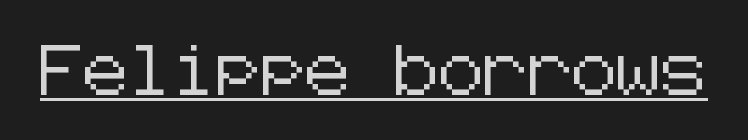
This sample uses an upright cut, with every glyph sitting square on the baseline. Are there feet on the stems? There aren't — it's a sans. There is no visible air inserted between adjacent glyphs. Underline: present.
